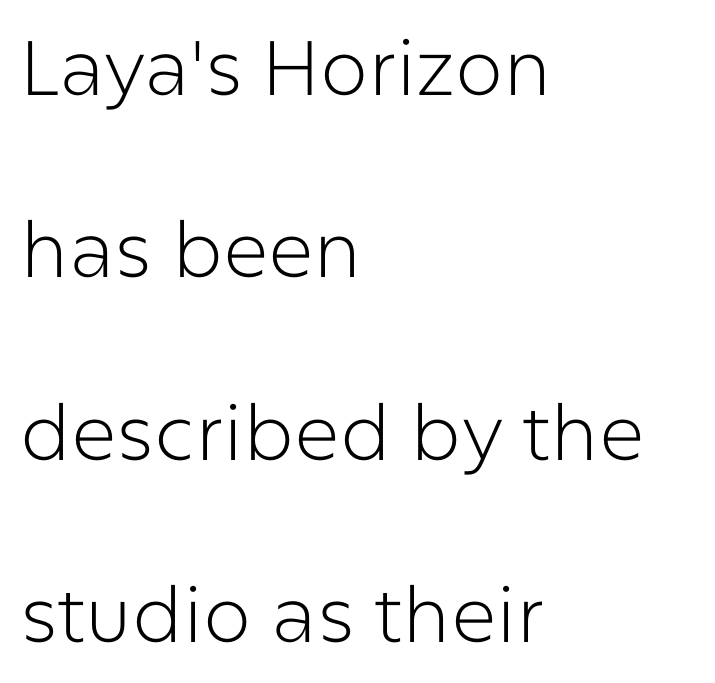
{"serif": "no", "italic": "no", "bold": "no", "weight": "light", "width": "normal", "stroke_contrast": "low", "x_height": "medium", "monospaced": "no", "underline": "no", "align": "left", "line_spacing": "loose", "line_spacing_ratio": 2.37, "letter_spacing": "normal", "letter_spacing_em": 0.0, "glyph_px": 77}
